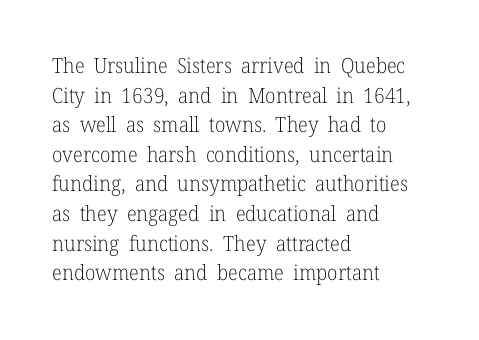
{"italic": "no", "bold": "no", "underline": "no", "align": "left", "line_spacing": "normal", "line_spacing_ratio": 1.41, "letter_spacing": "normal", "letter_spacing_em": 0.0, "glyph_px": 21}
